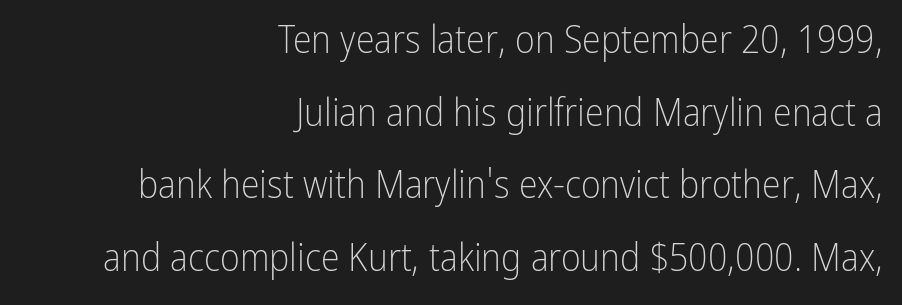
{"serif": "no", "italic": "no", "bold": "no", "weight": "light", "width": "condensed", "stroke_contrast": "low", "x_height": "medium", "monospaced": "no", "underline": "no", "align": "right", "line_spacing": "loose", "line_spacing_ratio": 1.91, "letter_spacing": "normal", "letter_spacing_em": 0.0, "glyph_px": 38}
